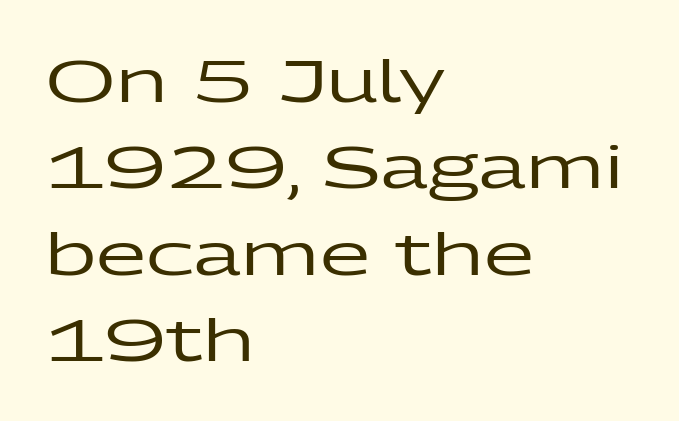
{"serif": "no", "italic": "no", "width": "wide", "stroke_contrast": "low", "x_height": "medium", "monospaced": "no", "underline": "no", "align": "left", "line_spacing": "normal", "line_spacing_ratio": 1.49, "letter_spacing": "normal", "letter_spacing_em": 0.0, "glyph_px": 58}
